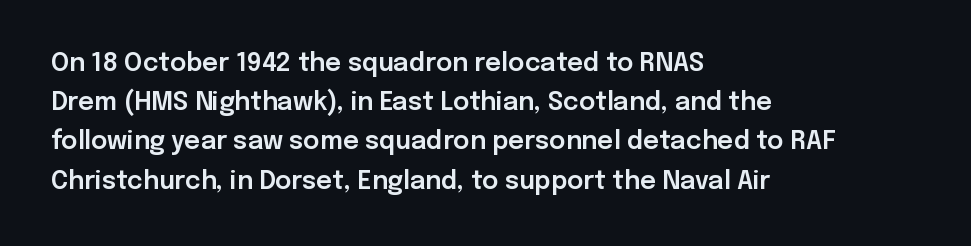
The foot of each line stays bare and open. Upright lettering throughout. Characters follow at the spacing the type designer built in. Line spacing here is normal.
